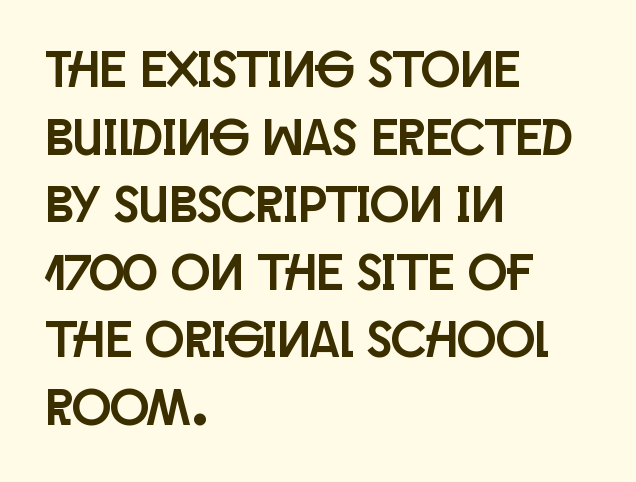
{"serif": "no", "italic": "no", "width": "condensed", "stroke_contrast": "low", "x_height": "large", "monospaced": "no", "underline": "no", "align": "left", "line_spacing": "normal", "line_spacing_ratio": 1.3, "letter_spacing": "normal", "letter_spacing_em": 0.0, "glyph_px": 52}
